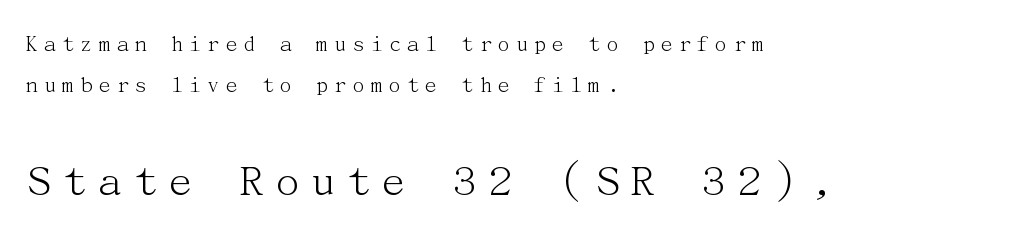
{"serif": "yes", "italic": "no", "bold": "no", "weight": "light", "width": "normal", "stroke_contrast": "medium", "x_height": "medium", "underline": "no", "align": "left", "line_spacing_ratio": 1.72, "larger_block": "second", "size_ratio": 1.96, "glyph_px": 47}
